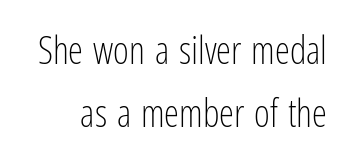
Q: Is the text bold? A: No.
Q: Is the text italic (slanted)? A: No, it is upright.
Q: Is the typeface a serif or a sans-serif typeface? A: Sans-serif.
Q: Is the text underlined? A: No.
Q: Is the spacing between letters normal or unusually wide? A: Normal.
Q: Is the spacing between lines tight, normal or loose? A: Normal.
Q: Width (condensed, normal, or wide)? A: Condensed.
Q: Stroke contrast? A: Low.
Q: x-height? A: Medium.
Q: Monospaced? A: No.
